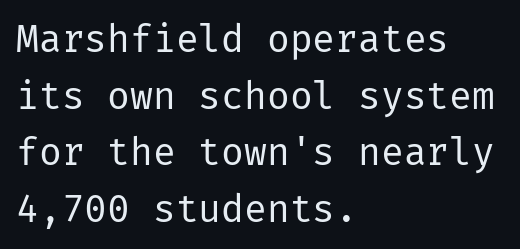
Q: Is the text bold? A: No.
Q: Is the text italic (slanted)? A: No, it is upright.
Q: Is the typeface a serif or a sans-serif typeface? A: Sans-serif.
Q: Is the text underlined? A: No.
Q: How is the paragraph aligned? A: Left-aligned.
Q: Is the spacing between letters normal or unusually wide? A: Normal.
Q: Is the spacing between lines tight, normal or loose? A: Normal.
Q: Width (condensed, normal, or wide)? A: Normal.
Q: Stroke contrast? A: Low.
Q: x-height? A: Medium.
